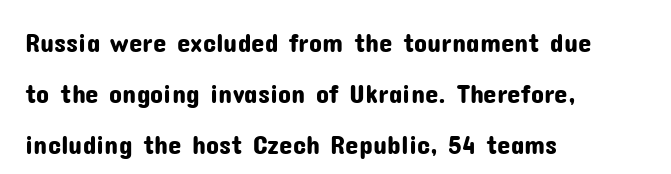
The image shows 27 px text type, upright; set left-aligned, line spacing 1.88x, normal letter spacing, not underlined.
